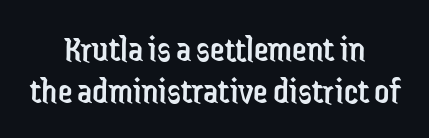
{"serif": "no", "italic": "no", "bold": "no", "weight": "regular", "width": "condensed", "stroke_contrast": "low", "x_height": "medium", "monospaced": "no", "underline": "no", "align": "center", "line_spacing": "tight", "line_spacing_ratio": 1.14, "letter_spacing": "normal", "letter_spacing_em": 0.0, "glyph_px": 37}
